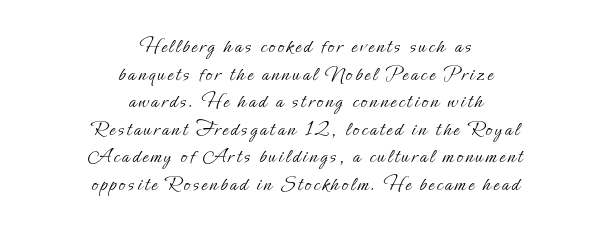
Anything drawn beneath the words? Only blank space. Caption: multi-line text, centered on the measure. The rendering uses a moderate line-height, typical for paragraphs.
